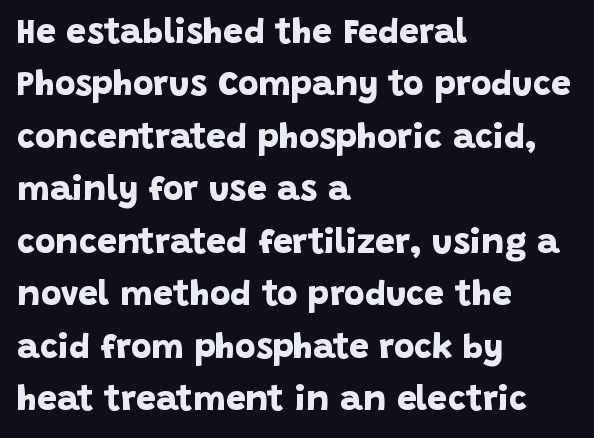
Q: Is the text bold? A: Yes.
Q: Is the typeface a serif or a sans-serif typeface? A: Sans-serif.
Q: Is the text underlined? A: No.
Q: How is the paragraph aligned? A: Left-aligned.
Q: Is the spacing between letters normal or unusually wide? A: Normal.
Q: Is the spacing between lines tight, normal or loose? A: Normal.
Q: Width (condensed, normal, or wide)? A: Normal.
Q: Stroke contrast? A: Low.
Q: x-height? A: Large.
Q: Monospaced? A: No.
